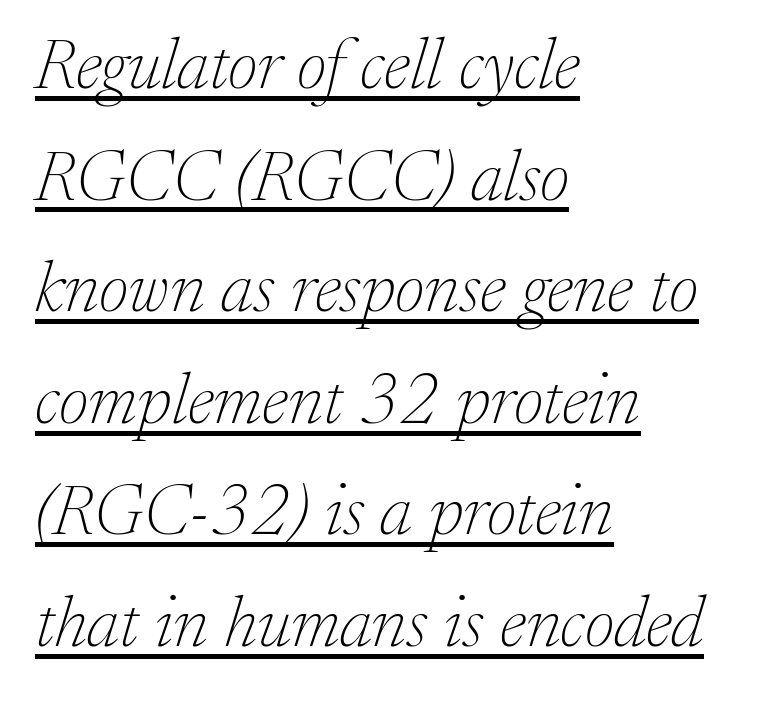
Q: Is the text bold? A: No.
Q: Is the text italic (slanted)? A: Yes, it leans right by about 17 degrees.
Q: Is the typeface a serif or a sans-serif typeface? A: Serif.
Q: Is the text underlined? A: Yes.
Q: How is the paragraph aligned? A: Left-aligned.
Q: Is the spacing between letters normal or unusually wide? A: Normal.
Q: Is the spacing between lines tight, normal or loose? A: Normal.
Q: Width (condensed, normal, or wide)? A: Normal.
Q: Stroke contrast? A: Low.
Q: x-height? A: Medium.
Q: Monospaced? A: No.
